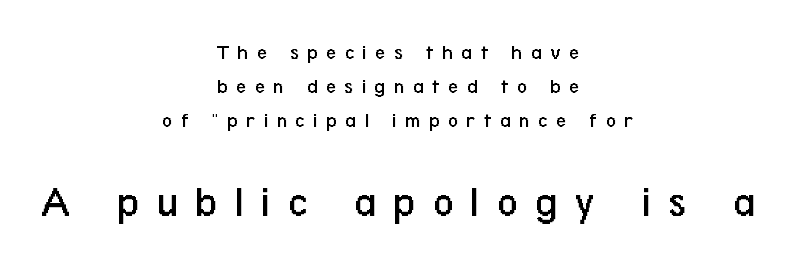
The image shows 45 px regular-weight, condensed sans-serif type, upright; set centered, normal line spacing (1.54x), unusually wide letter spacing (+0.38 em), not underlined; the second (bottom) block is 2.05x larger; low stroke contrast and a medium x-height.
